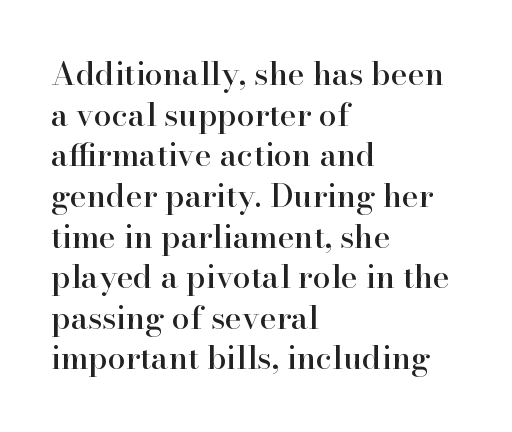
You can tell from the footed stems that serif type was used. Students, note that the glyphs here touch the page at normal intervals. Tall strokes in this sample are plumb rather than angled. A typesetter would call this proportional, since set widths differ per character.
